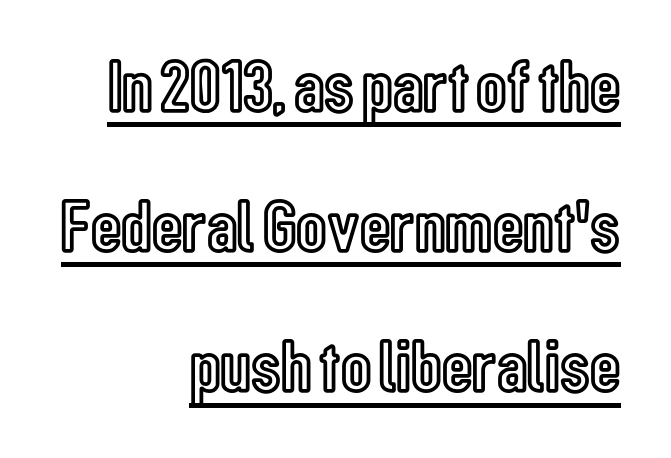
{"italic": "no", "width": "condensed", "x_height": "medium", "monospaced": "no", "underline": "yes", "align": "right", "line_spacing_ratio": 1.87, "letter_spacing": "normal", "letter_spacing_em": 0.0, "glyph_px": 75}
